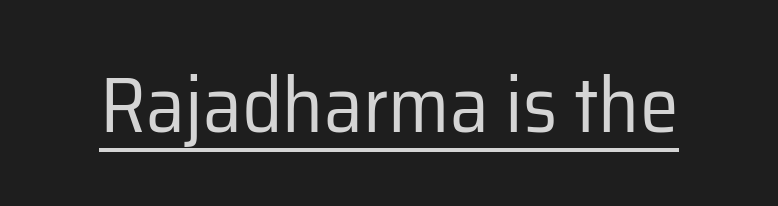
{"serif": "no", "italic": "no", "bold": "no", "weight": "regular", "width": "normal", "stroke_contrast": "low", "x_height": "medium", "monospaced": "no", "underline": "yes", "letter_spacing": "normal", "letter_spacing_em": 0.0, "glyph_px": 78}
